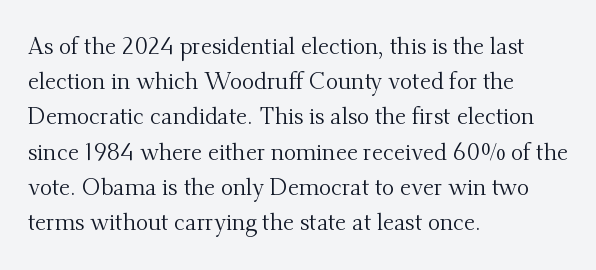
{"italic": "no", "bold": "no", "underline": "no", "align": "left", "line_spacing": "normal", "line_spacing_ratio": 1.53, "letter_spacing": "normal", "letter_spacing_em": 0.0, "glyph_px": 23}
